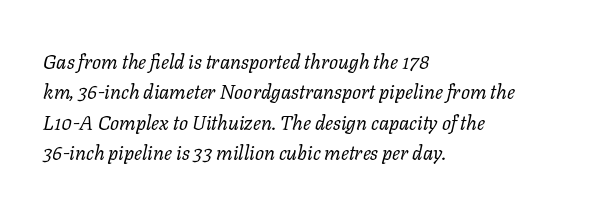
The image shows 20 px text type, italic (leaning right); set left-aligned, normal line spacing (1.52x), normal letter spacing, not underlined.
